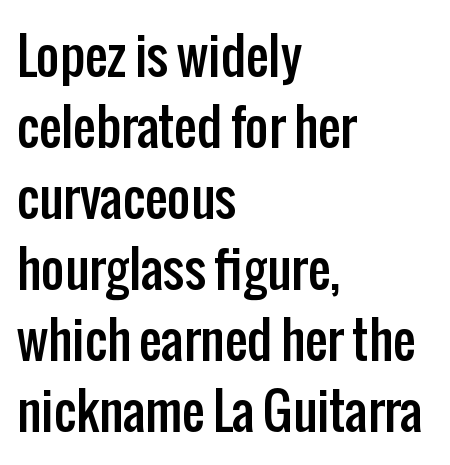
Q: Is the text italic (slanted)? A: No, it is upright.
Q: Is the typeface a serif or a sans-serif typeface? A: Sans-serif.
Q: Is the text underlined? A: No.
Q: How is the paragraph aligned? A: Left-aligned.
Q: Is the spacing between letters normal or unusually wide? A: Normal.
Q: Is the spacing between lines tight, normal or loose? A: Normal.
Q: Width (condensed, normal, or wide)? A: Condensed.
Q: Stroke contrast? A: Low.
Q: x-height? A: Medium.
Q: Monospaced? A: No.
